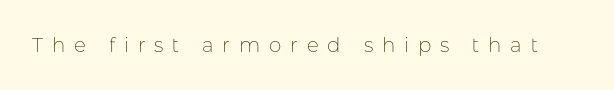
{"italic": "no", "bold": "no", "underline": "no", "letter_spacing": "wide", "letter_spacing_em": 0.44, "glyph_px": 20}
